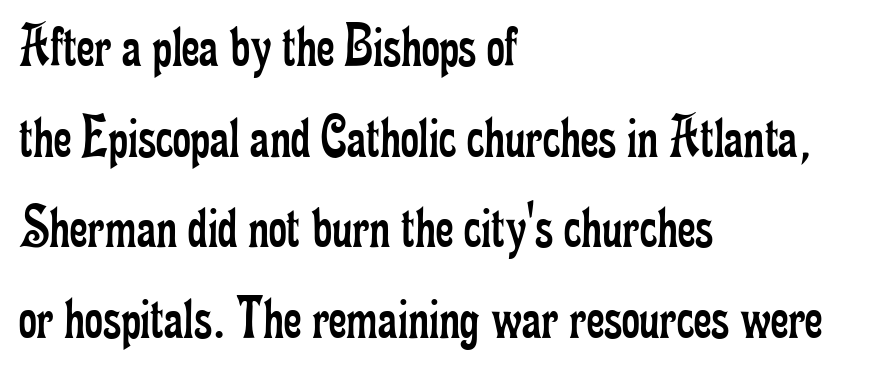
Q: Is the text bold? A: No.
Q: Is the text italic (slanted)? A: No, it is upright.
Q: Is the typeface a serif or a sans-serif typeface? A: Serif.
Q: Is the text underlined? A: No.
Q: How is the paragraph aligned? A: Left-aligned.
Q: Is the spacing between letters normal or unusually wide? A: Normal.
Q: Is the spacing between lines tight, normal or loose? A: Normal.
Q: Width (condensed, normal, or wide)? A: Condensed.
Q: Stroke contrast? A: Low.
Q: x-height? A: Small.
Q: Monospaced? A: No.
